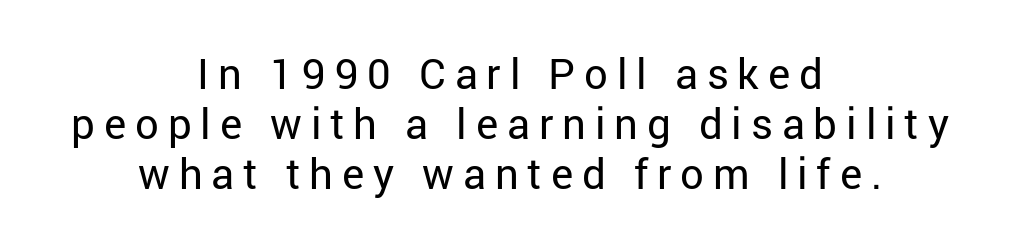
{"serif": "no", "italic": "no", "bold": "no", "weight": "regular", "width": "normal", "stroke_contrast": "low", "x_height": "medium", "monospaced": "no", "underline": "no", "align": "center", "line_spacing_ratio": 1.19, "letter_spacing": "wide", "letter_spacing_em": 0.21, "glyph_px": 42}
